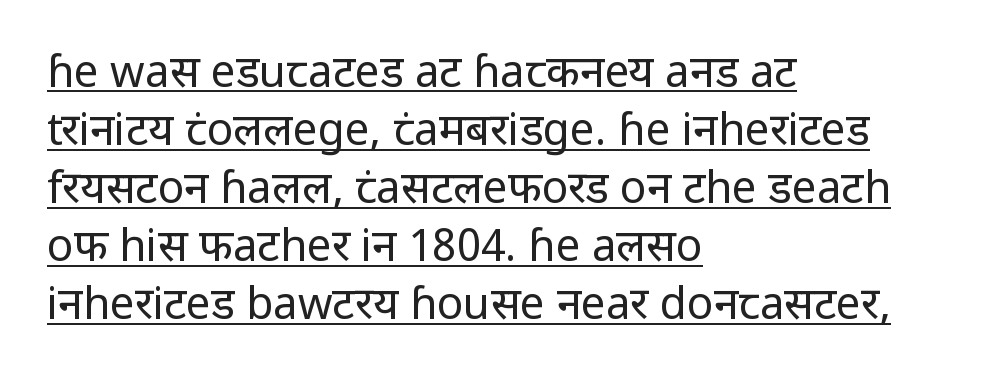
Q: Is the text bold? A: No.
Q: Is the text italic (slanted)? A: No, it is upright.
Q: Is the typeface a serif or a sans-serif typeface? A: Sans-serif.
Q: Is the text underlined? A: Yes.
Q: How is the paragraph aligned? A: Left-aligned.
Q: Is the spacing between letters normal or unusually wide? A: Normal.
Q: Is the spacing between lines tight, normal or loose? A: Normal.
Q: Width (condensed, normal, or wide)? A: Normal.
Q: Stroke contrast? A: Low.
Q: x-height? A: Medium.
Q: Monospaced? A: No.
